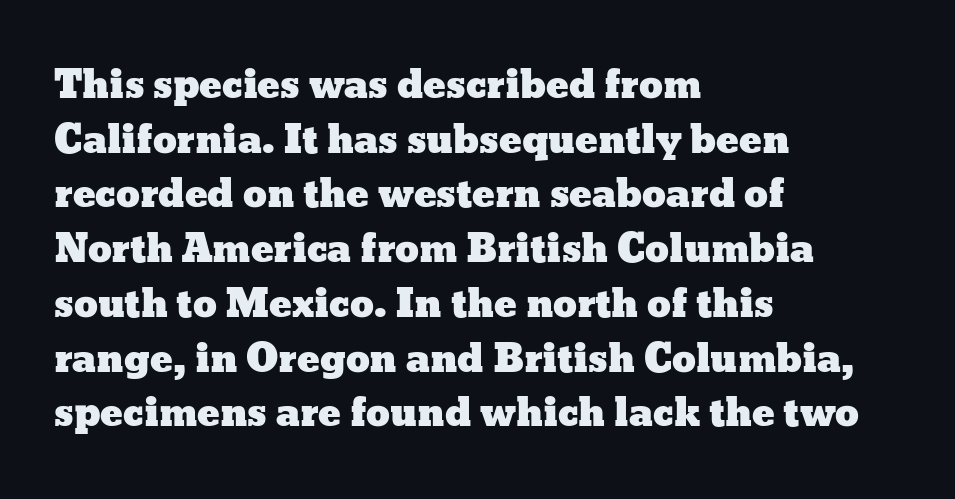
Each letter keeps its own natural width here, so spacing adapts to shape. Leftover space on each line is placed entirely after the last word. When letters stand straight like this, we call the style roman or upright. Line spacing here is normal.
